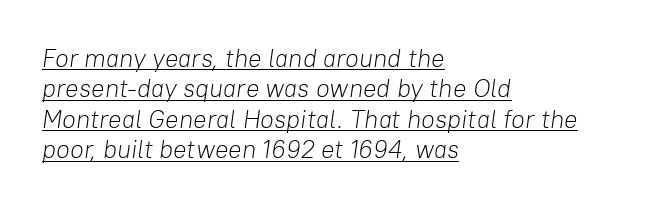
The image shows 25 px text type, italic (leaning right); set left-aligned, line spacing 1.22x, normal letter spacing, underlined.
